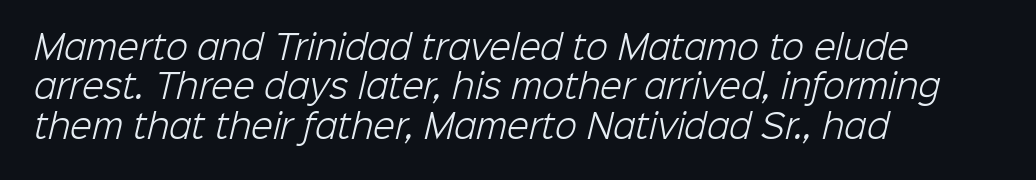
{"serif": "no", "bold": "no", "weight": "light", "width": "normal", "stroke_contrast": "low", "x_height": "medium", "monospaced": "no", "underline": "no", "align": "left", "line_spacing_ratio": 1.23, "letter_spacing": "normal", "letter_spacing_em": 0.0, "glyph_px": 32}
